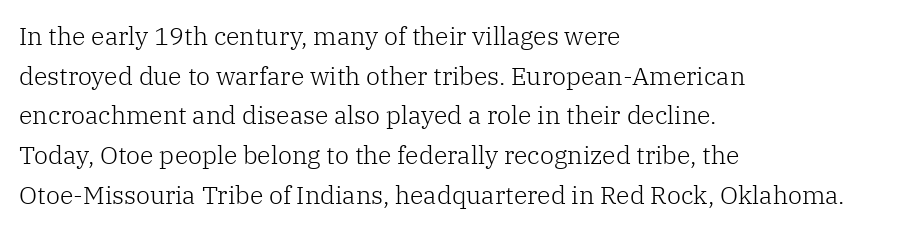
The image shows 25 px text type, upright; set left-aligned, normal line spacing (1.59x), normal letter spacing, not underlined.
